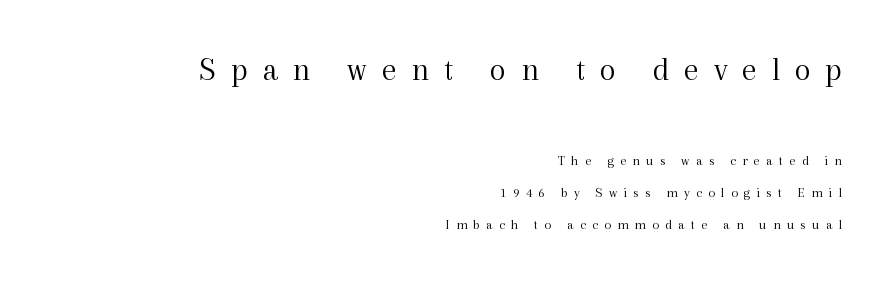
The image shows 33 px light serif type, upright; set right-aligned, loose line spacing (2.27x), unusually wide letter spacing (+0.45 em), not underlined; the first (top) block is 2.36x larger; a medium x-height.
